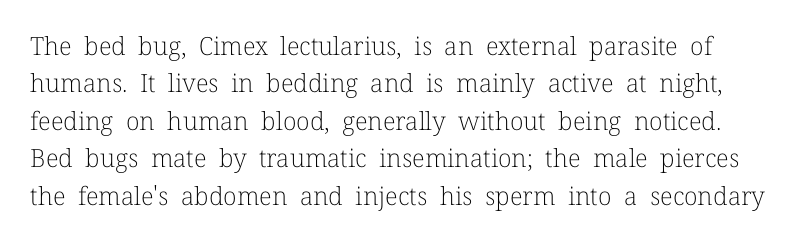
The image shows 25 px text type, upright; set normal line spacing (1.5x), normal letter spacing, not underlined.
